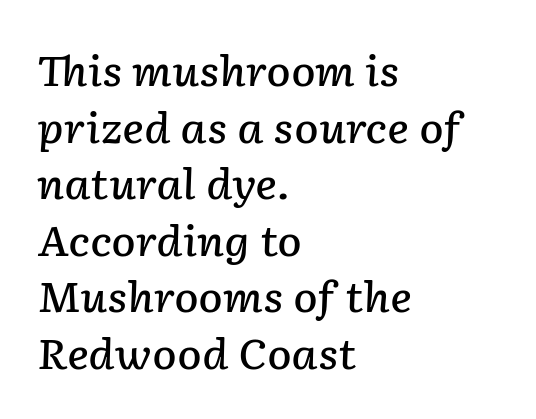
The image shows 41 px semibold type, italic (leaning right); set left-aligned, normal line spacing (1.38x), normal letter spacing, not underlined; low stroke contrast and a medium x-height.
